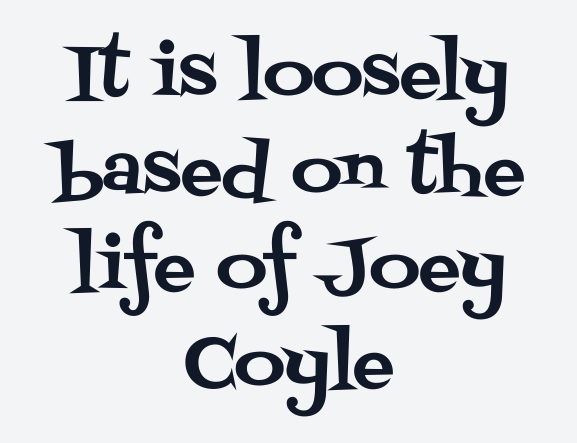
{"serif": "yes", "italic": "no", "width": "normal", "stroke_contrast": "medium", "x_height": "large", "monospaced": "no", "underline": "no", "align": "center", "line_spacing": "normal", "line_spacing_ratio": 1.38, "letter_spacing": "normal", "letter_spacing_em": 0.0, "glyph_px": 70}
